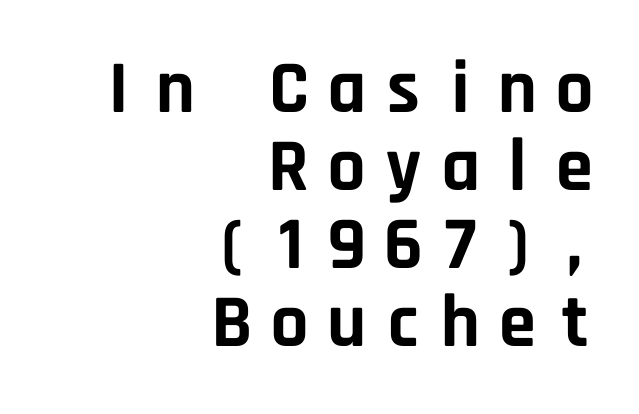
The image shows 75 px bold sans-serif type, upright, monospaced; set right-aligned, tight line spacing (1.04x), not underlined; low stroke contrast and a large x-height.
